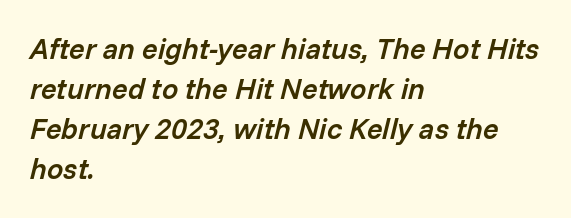
Q: Is the text bold? A: Semi-bold.
Q: Is the text italic (slanted)? A: Yes, it leans right by about 14 degrees.
Q: Is the text underlined? A: No.
Q: How is the paragraph aligned? A: Left-aligned.
Q: Is the spacing between letters normal or unusually wide? A: Normal.
Q: Is the spacing between lines tight, normal or loose? A: Normal.
Q: Width (condensed, normal, or wide)? A: Normal.
Q: Stroke contrast? A: Low.
Q: x-height? A: Medium.
Q: Monospaced? A: No.
